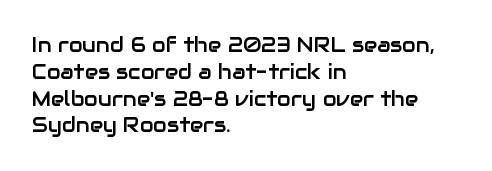
The image shows 20 px text type, upright; set left-aligned, normal line spacing (1.34x), normal letter spacing, not underlined.
